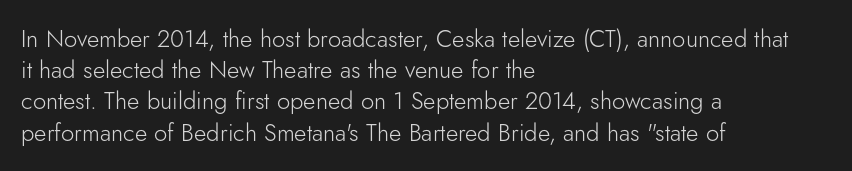
The ragged edge is on the right, which tells us the setting is flush left. The passage shown is not underscored anywhere. These lines were composed using upright roman letters. This sample uses plain, unmodified letter spacing. Reading down the column, the eye jumps a familiar distance to each next line.
